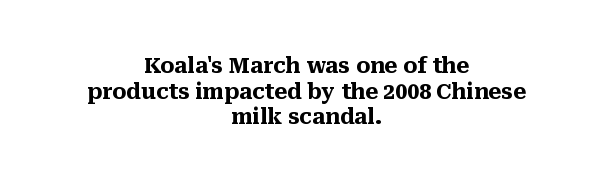
A bare baseline throughout the passage. Visually the block forms a symmetrical silhouette, jagged on both flanks. Notice how thick the strokes are: this is what a full bold looks like. This rendering leaves character spacing at its baseline value.
